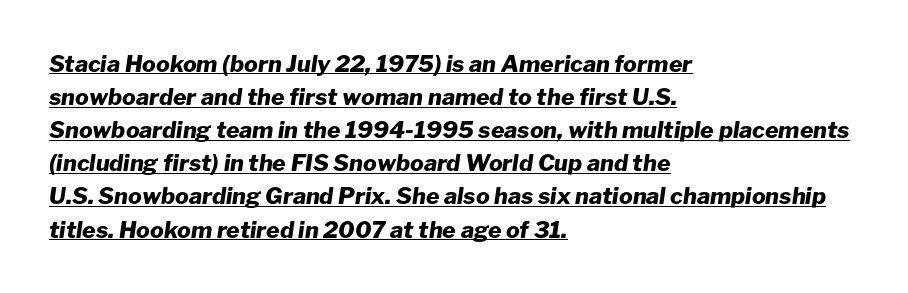
A typesetter would call this zero additional tracking. A student would call this left alignment; a typographer would say flush left, rag right. The block of text has a typical density, with ordinary space between rows. Chunky letters — that's bold for sure.
